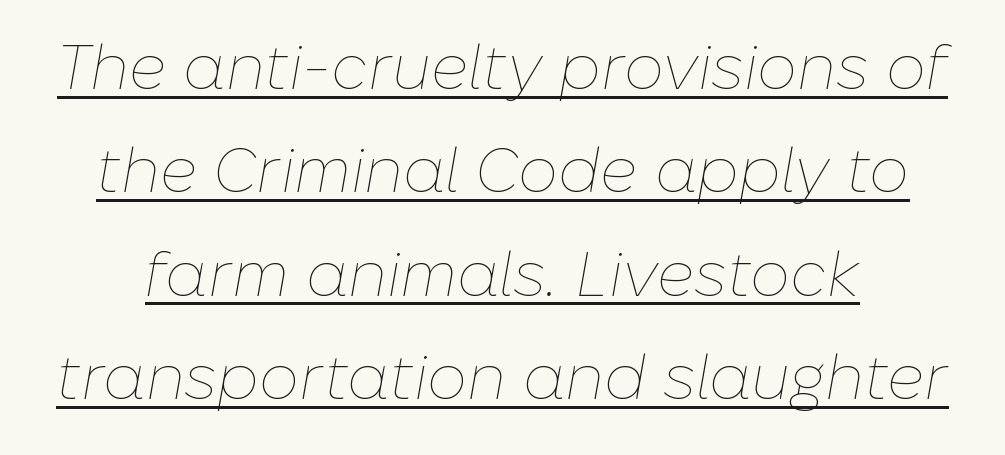
{"italic": "yes", "lean": "right", "slant_degrees": 10, "bold": "no", "weight": "thin", "width": "normal", "stroke_contrast": "low", "x_height": "medium", "monospaced": "no", "underline": "yes", "line_spacing": "normal", "line_spacing_ratio": 1.64, "letter_spacing": "normal", "letter_spacing_em": 0.0, "glyph_px": 63}
